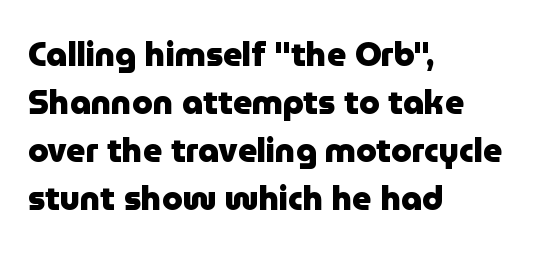
The image shows 33 px heavy sans-serif type, upright; set left-aligned, normal line spacing (1.45x), normal letter spacing, not underlined; low stroke contrast and a medium x-height.
